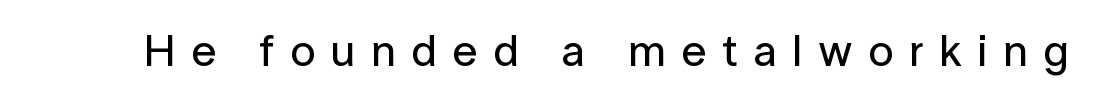
Proportional: the letters do not fall into vertical columns. Nothing sits at the stroke ends, so this counts as sans-serif. Each word looks stretched out because of the extra space between its letters. The lettering holds an erect, upright posture throughout. The passage shown is not underscored anywhere.
